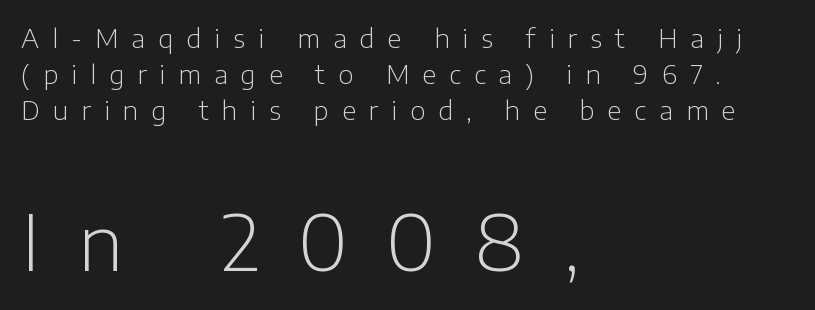
{"serif": "no", "italic": "no", "bold": "no", "weight": "light", "width": "normal", "stroke_contrast": "low", "x_height": "medium", "monospaced": "no", "underline": "no", "align": "left", "line_spacing": "normal", "line_spacing_ratio": 1.39, "letter_spacing": "wide", "letter_spacing_em": 0.5, "larger_block": "second", "size_ratio": 2.96, "glyph_px": 77}
